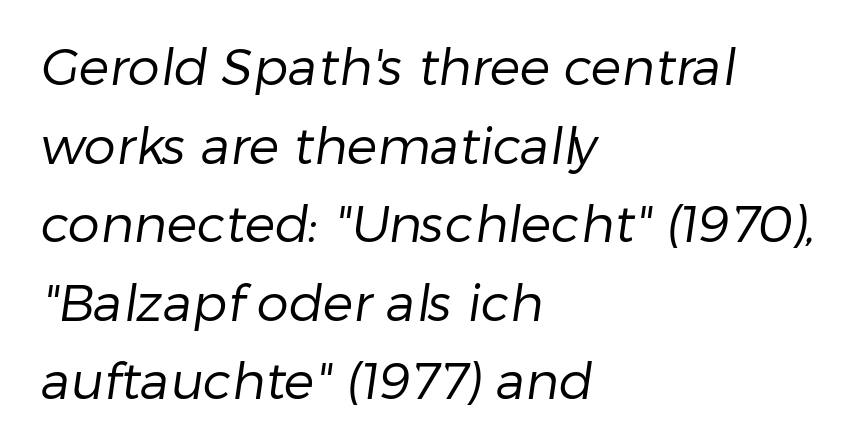
How are the letters spaced? Ordinarily, with no added tracking. Classification — sans serif. The text block is weighted toward the left margin, trailing off unevenly rightward. Descenders hang freely into open space. Is this a heavy cut? Hardly; it is regular or lighter. Is this a fixed-width face? No — the glyphs have proportional, varying widths.
